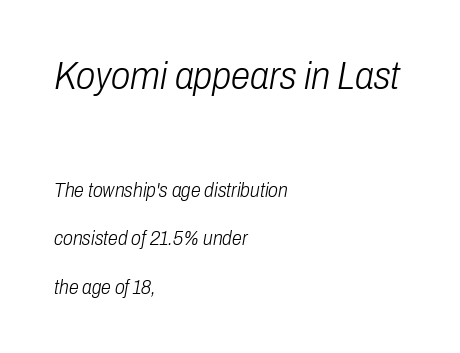
The image shows 39 px light, condensed type, italic (leaning right); set left-aligned, loose line spacing (2.41x), normal letter spacing, not underlined; the first (top) block is 1.95x larger; low stroke contrast and a medium x-height.
